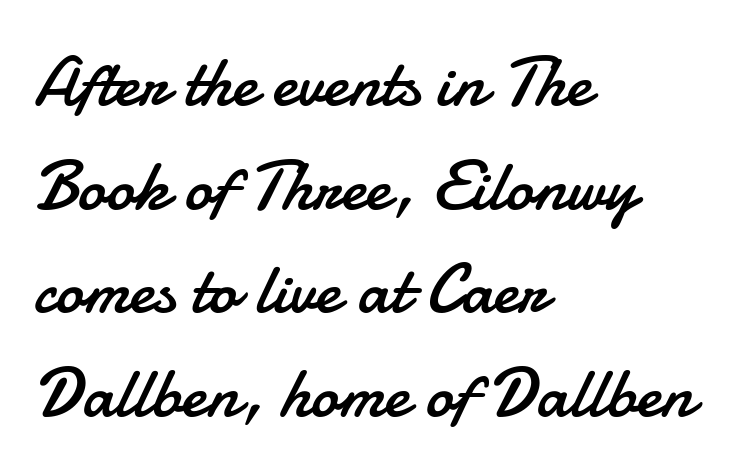
{"serif": "no", "bold": "no", "weight": "regular", "width": "normal", "stroke_contrast": "low", "x_height": "small", "monospaced": "no", "underline": "no", "align": "left", "line_spacing": "normal", "line_spacing_ratio": 1.48, "letter_spacing": "normal", "letter_spacing_em": 0.0, "glyph_px": 70}
